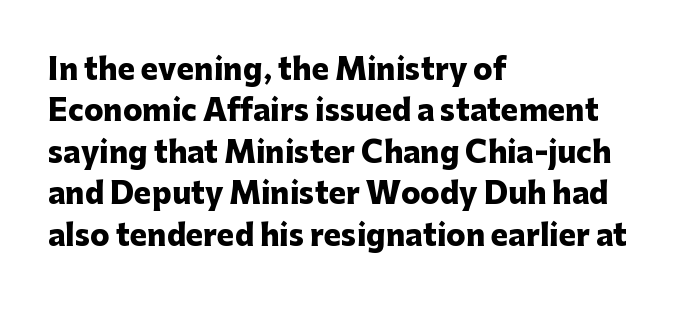
Examine the stroke ends and you'll find no serifs. The letters stand straight up with perfectly vertical stems. On the weight axis this lands at bold, roughly 700. Note the varied advance widths — an 'i' is clearly narrower than an 'm'. Typeset ragged right — the left edge is the straight one. Anything drawn beneath the words? Only blank space.
